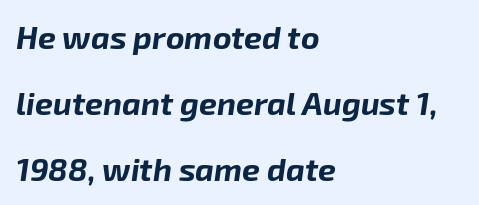
Does the weight exceed regular? Yes, all the way to bold. Yep, that's italic — everything's leaning. The zone under the glyphs is completely vacant. Do the characters align in a grid? No, the font is proportional. The gaps between neighbouring characters are ordinary and unremarkable.
